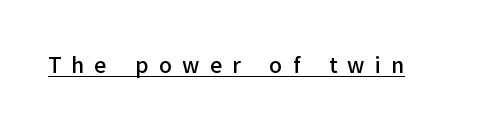
Every stem runs plumb, perpendicular to the baseline. The letterforms stand isolated, each surrounded by extra space. Has an underline been added? It has. The strokes are fattened partway — semibold, not bold.
